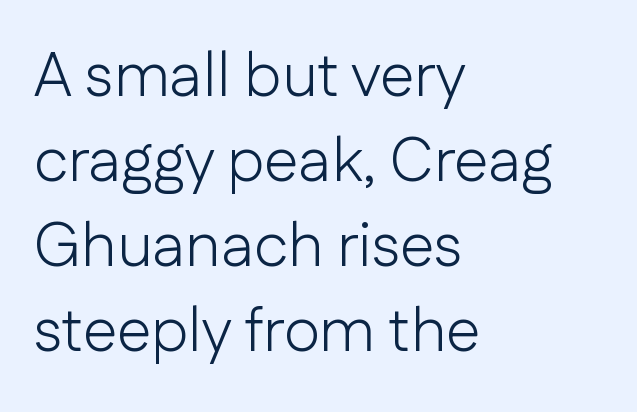
The image shows 62 px light sans-serif type, upright; set left-aligned, normal line spacing (1.37x), normal letter spacing, not underlined; low stroke contrast and a medium x-height.
